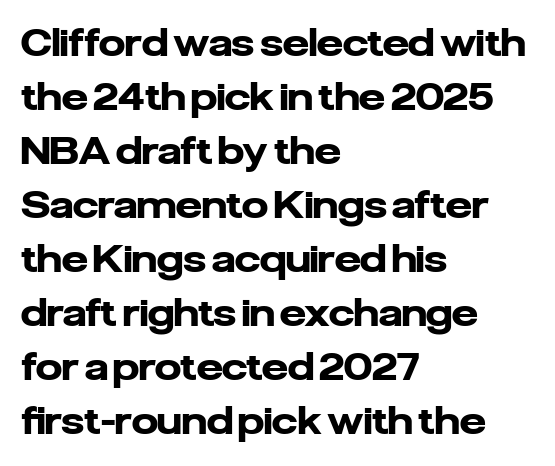
Honestly, there is no underline to notice here at all. The lettering holds an erect, upright posture throughout. Here the glyphs are tracked normally, forming tight word shapes. The typesetter chose a ragged-right arrangement here. The letters advance in unequal steps, a hallmark of proportional type. In terms of leading, this rendering sits right in the middle.
